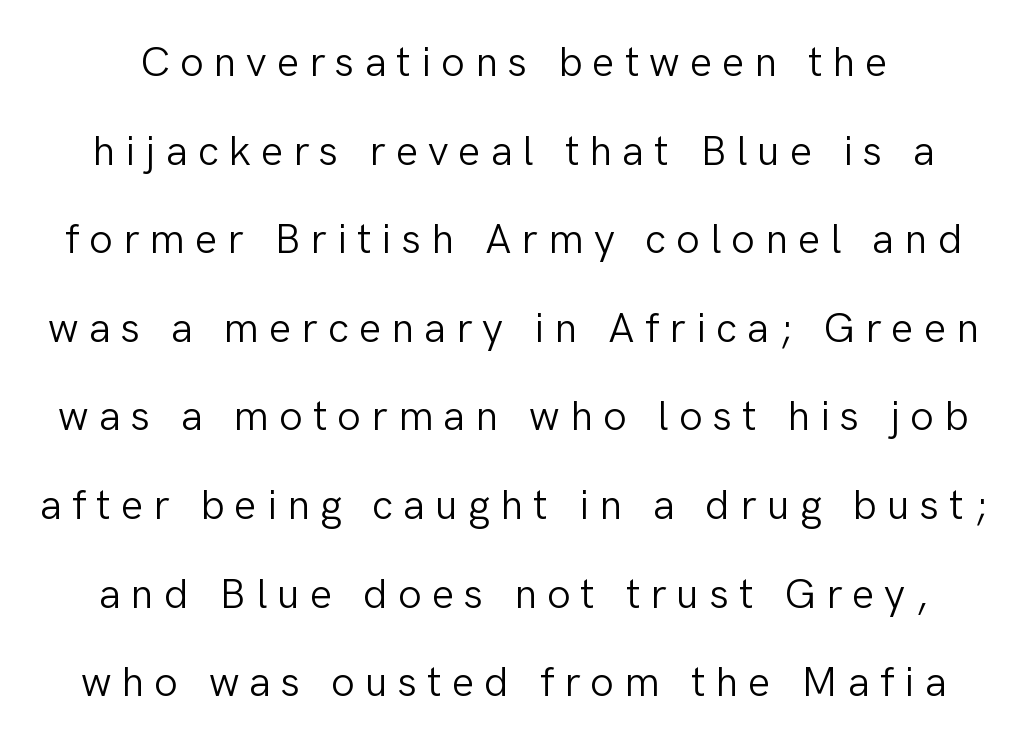
You could fit nearly another row in the gap between these rows. Nothing heavy about these letters — not bold at all. Just letters on the line, the space beneath them empty. The text was rendered using a sans face with plain stroke endings.
